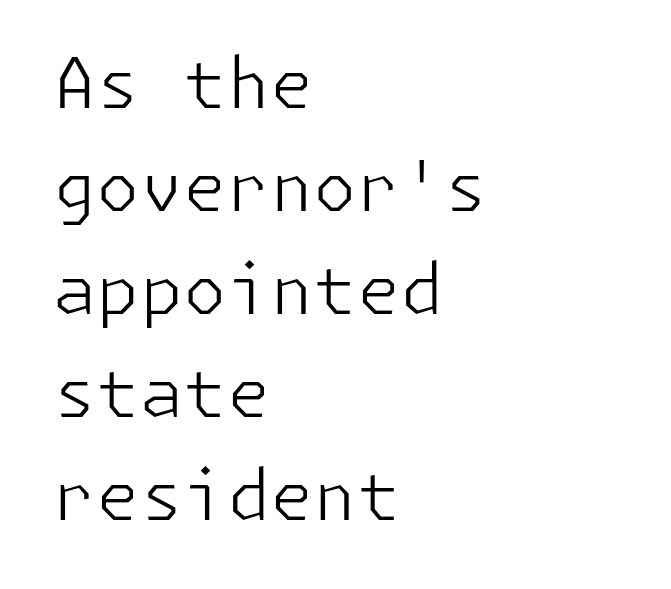
{"serif": "no", "italic": "no", "bold": "no", "weight": "light", "width": "normal", "stroke_contrast": "low", "x_height": "medium", "underline": "no", "align": "left", "line_spacing": "normal", "line_spacing_ratio": 1.47, "letter_spacing": "normal", "letter_spacing_em": 0.0, "glyph_px": 70}
